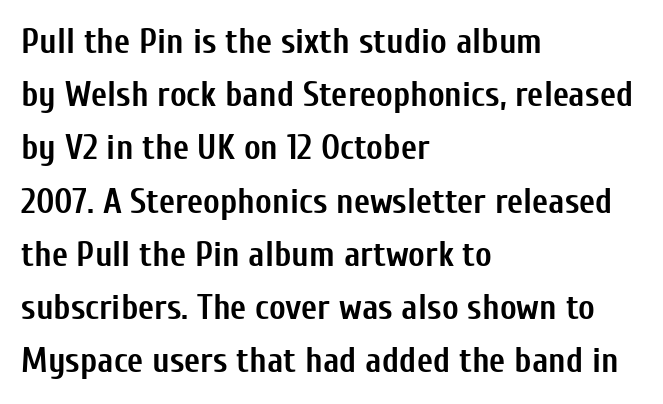
{"serif": "no", "italic": "no", "bold": "yes", "weight": "semibold", "width": "condensed", "stroke_contrast": "low", "x_height": "medium", "monospaced": "no", "underline": "no", "align": "left", "line_spacing": "normal", "line_spacing_ratio": 1.52, "letter_spacing": "normal", "letter_spacing_em": 0.0, "glyph_px": 35}
